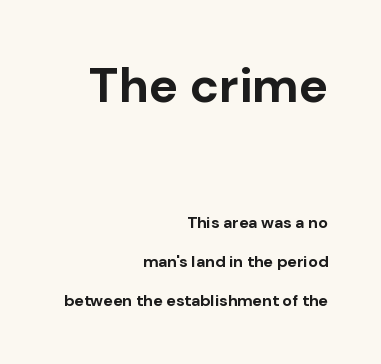
Q: Is the text bold? A: Yes.
Q: Is the text italic (slanted)? A: No, it is upright.
Q: Is the typeface a serif or a sans-serif typeface? A: Sans-serif.
Q: Is the text underlined? A: No.
Q: How is the paragraph aligned? A: Right-aligned.
Q: Is the spacing between letters normal or unusually wide? A: Normal.
Q: Is the spacing between lines tight, normal or loose? A: Loose.
Q: Which block of text is set in a larger size, the first (top) or the second (bottom)? A: The first (top) one.
Q: Width (condensed, normal, or wide)? A: Normal.
Q: Stroke contrast? A: Low.
Q: x-height? A: Medium.
Q: Monospaced? A: No.
